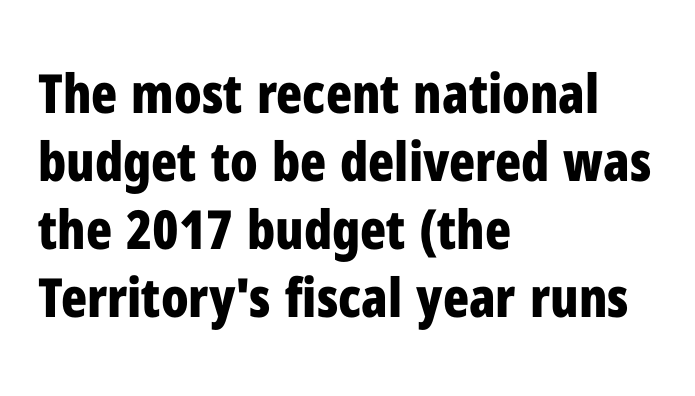
{"serif": "no", "italic": "no", "bold": "yes", "weight": "bold", "width": "condensed", "stroke_contrast": "low", "x_height": "medium", "monospaced": "no", "underline": "no", "align": "left", "line_spacing": "normal", "line_spacing_ratio": 1.26, "letter_spacing": "normal", "letter_spacing_em": 0.0, "glyph_px": 54}
